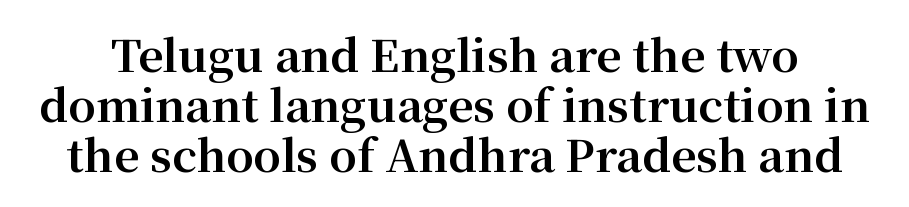
The image shows 44 px bold serif type, upright; set tight line spacing (1.14x), normal letter spacing, not underlined; medium stroke contrast and a medium x-height.
